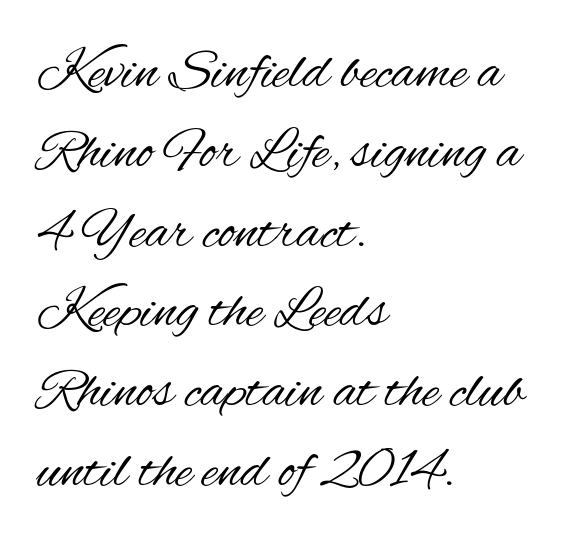
The image shows 57 px regular-weight, condensed sans-serif type; set left-aligned, normal line spacing (1.4x), normal letter spacing, not underlined; medium stroke contrast and a small x-height.
